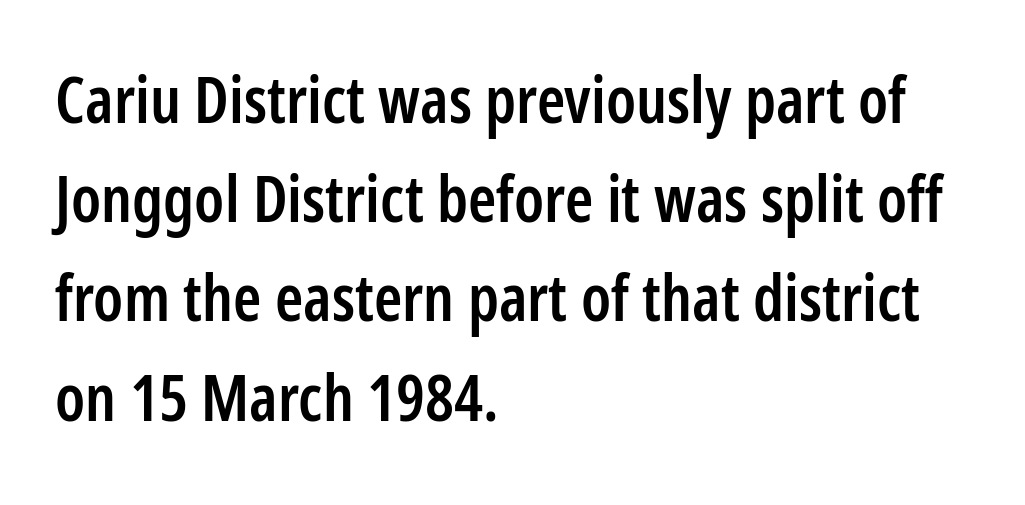
The image shows 64 px semibold, condensed sans-serif type, upright; set left-aligned, normal line spacing (1.55x), normal letter spacing, not underlined; low stroke contrast and a medium x-height.
